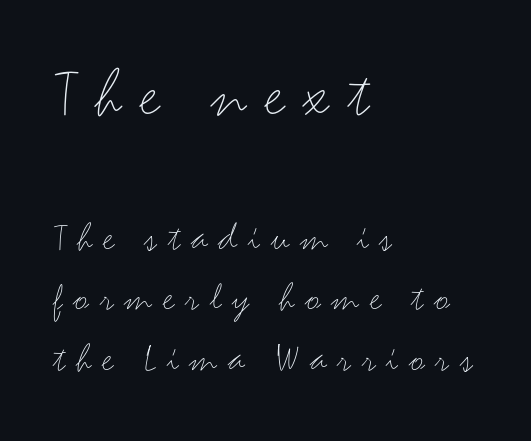
Q: Is the text bold? A: No.
Q: Is the text italic (slanted)? A: Yes.
Q: Is the typeface a serif or a sans-serif typeface? A: Sans-serif.
Q: Is the text underlined? A: No.
Q: How is the paragraph aligned? A: Left-aligned.
Q: Is the spacing between letters normal or unusually wide? A: Unusually wide.
Q: Is the spacing between lines tight, normal or loose? A: Normal.
Q: Which block of text is set in a larger size, the first (top) or the second (bottom)? A: The first (top) one.
Q: Width (condensed, normal, or wide)? A: Wide.
Q: Stroke contrast? A: Medium.
Q: x-height? A: Small.
Q: Monospaced? A: No.
